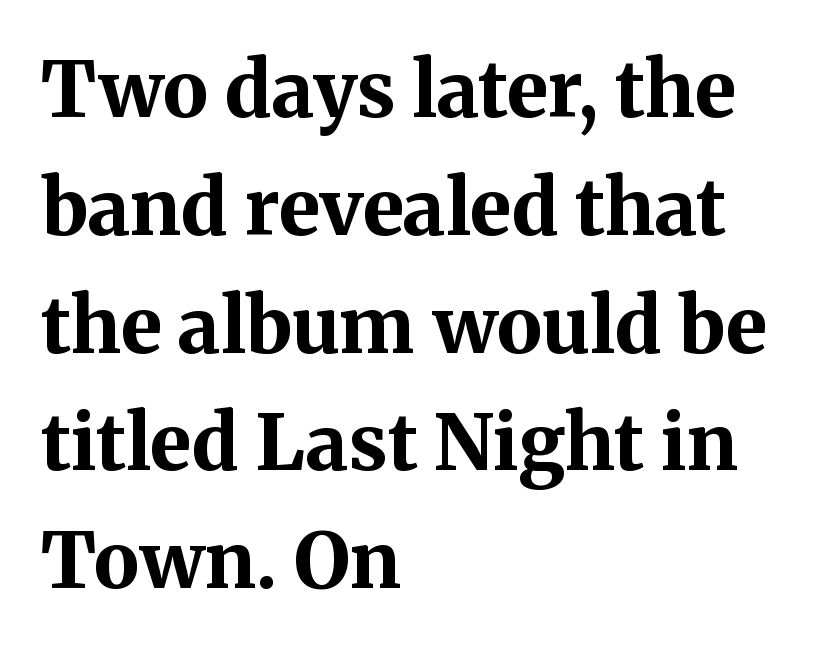
The image shows 77 px bold serif type, upright; set left-aligned, normal line spacing (1.53x), normal letter spacing, not underlined; medium stroke contrast and a medium x-height.
